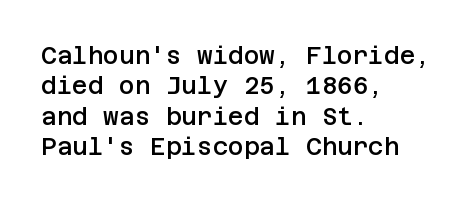
Q: Is the text bold? A: Semi-bold.
Q: Is the text italic (slanted)? A: No, it is upright.
Q: Is the text underlined? A: No.
Q: How is the paragraph aligned? A: Left-aligned.
Q: Is the spacing between letters normal or unusually wide? A: Normal.
Q: Is the spacing between lines tight, normal or loose? A: Normal.
